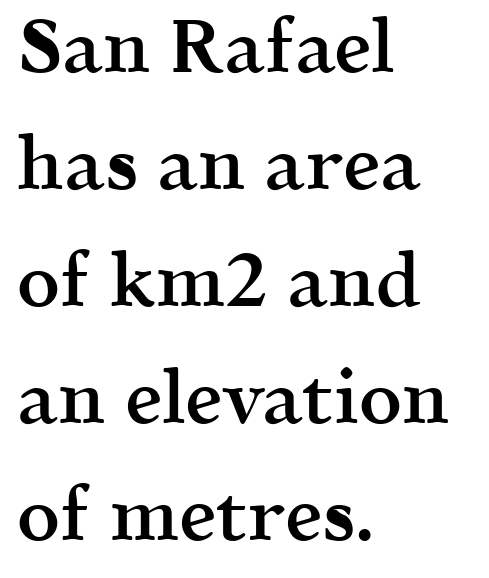
{"serif": "yes", "italic": "no", "bold": "semi", "weight": "semibold", "width": "normal", "x_height": "medium", "monospaced": "no", "underline": "no", "align": "left", "line_spacing": "normal", "line_spacing_ratio": 1.56, "letter_spacing": "normal", "letter_spacing_em": 0.0, "glyph_px": 75}
